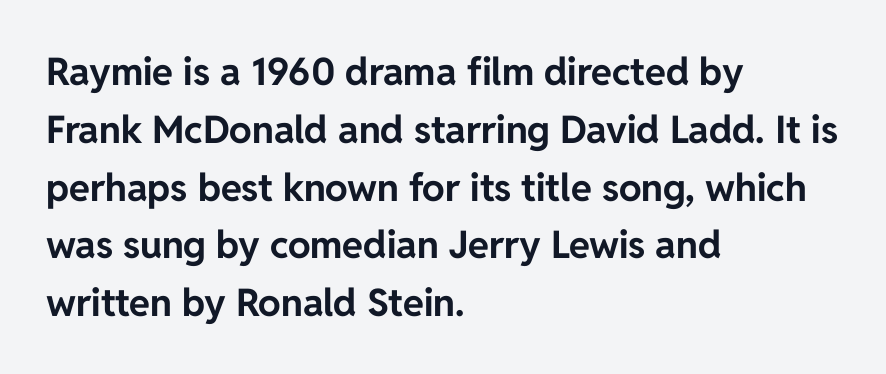
The image shows 38 px bold sans-serif type, upright; set left-aligned, normal line spacing (1.52x), normal letter spacing, not underlined; low stroke contrast and a medium x-height.
